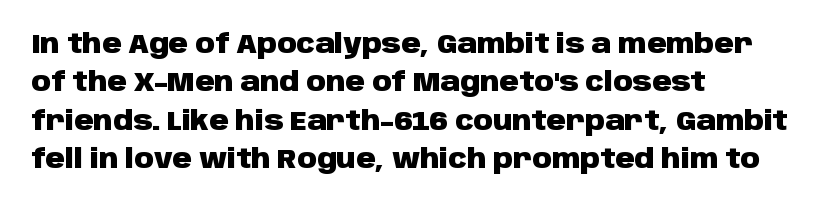
{"italic": "no", "bold": "yes", "underline": "no", "align": "left", "line_spacing": "normal", "line_spacing_ratio": 1.42, "letter_spacing": "normal", "letter_spacing_em": 0.0, "glyph_px": 27}
